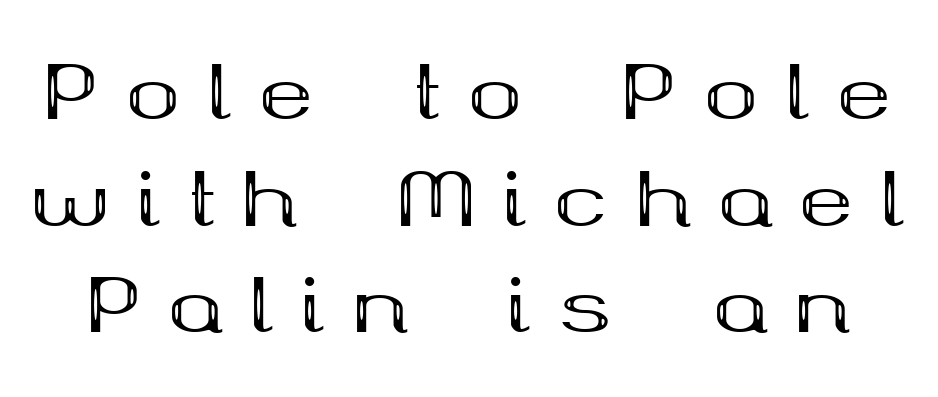
The image shows 73 px bold, wide serif type, upright; set normal line spacing (1.46x), unusually wide letter spacing (+0.37 em), not underlined; medium stroke contrast and a medium x-height.
